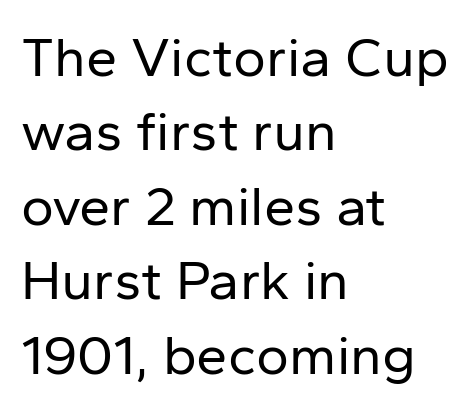
The image shows 56 px regular-weight sans-serif type, upright; set left-aligned, normal line spacing (1.33x), normal letter spacing, not underlined; low stroke contrast and a medium x-height.
